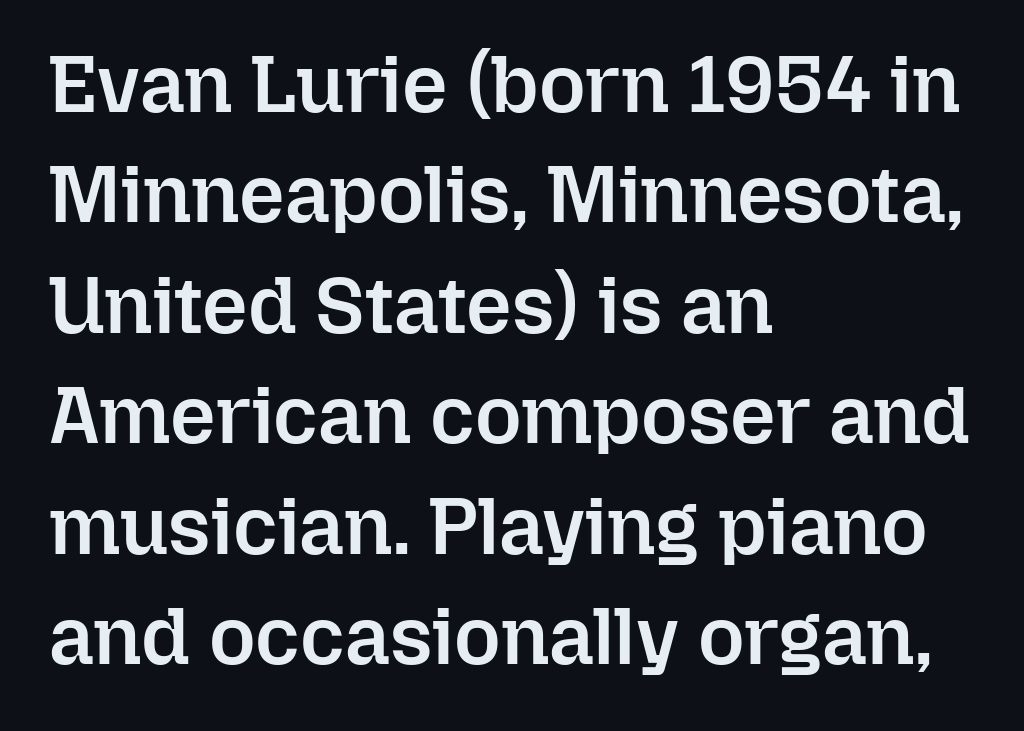
The image shows 80 px semibold type, upright; set left-aligned, normal line spacing (1.38x), normal letter spacing, not underlined; low stroke contrast and a medium x-height.
